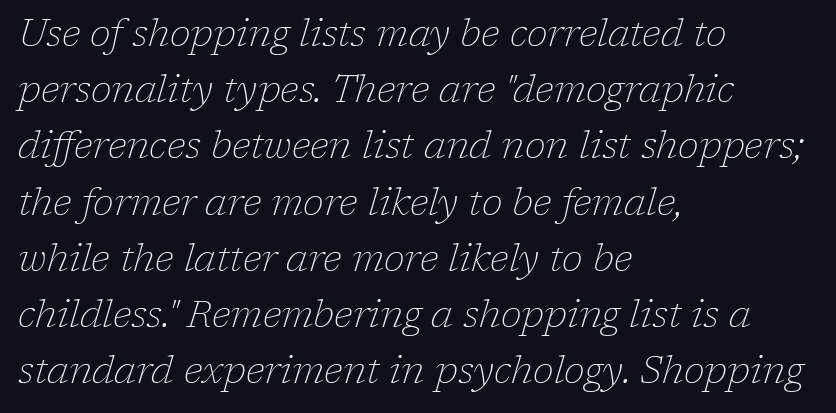
The image shows 38 px thin serif type, italic (leaning right); set left-aligned, normal line spacing (1.48x), normal letter spacing, not underlined; low stroke contrast and a medium x-height.
